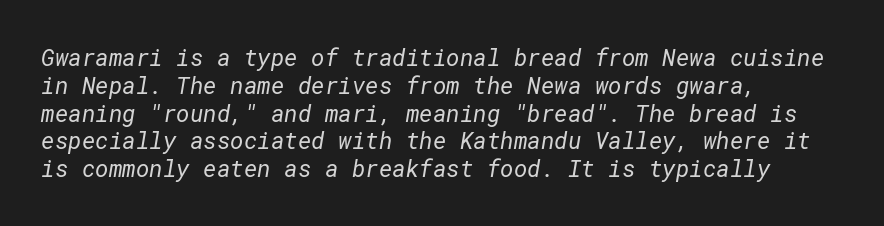
{"bold": "no", "underline": "no", "align": "left", "line_spacing_ratio": 1.21, "letter_spacing": "normal", "letter_spacing_em": 0.0, "glyph_px": 23}
